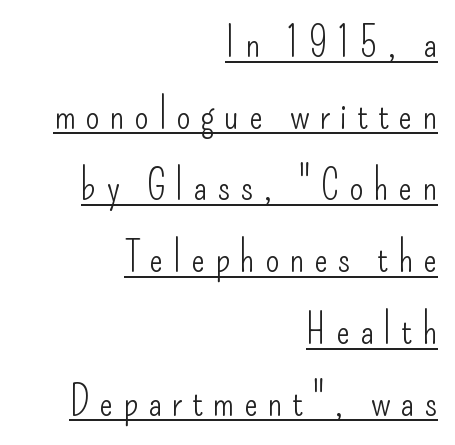
Each stroke keeps to a modest, everyday thickness or less. The rendering uses natural spacing where letterforms have individual widths. A typesetter would label this face a sans. Rendered with straight, roman letterforms. The passage is arranged like a letterhead date or caption credit — flush right.
